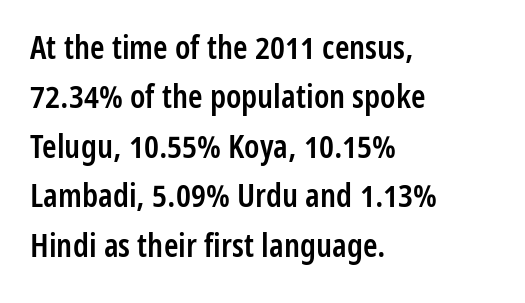
Leading: standard. Note the varied advance widths — an 'i' is clearly narrower than an 'm'. Is this a sans? Yes — the strokes have no serifs. Posture: upright roman. The space beneath each line is pristine and unruled. Caption: semibold face, moderately heavy strokes.
